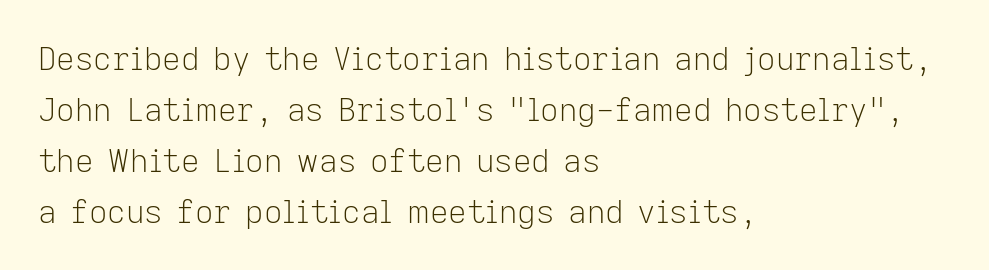
Q: Is the text bold? A: No.
Q: Is the text italic (slanted)? A: No, it is upright.
Q: Is the typeface a serif or a sans-serif typeface? A: Sans-serif.
Q: Is the text underlined? A: No.
Q: How is the paragraph aligned? A: Left-aligned.
Q: Is the spacing between letters normal or unusually wide? A: Normal.
Q: Is the spacing between lines tight, normal or loose? A: Normal.
Q: Width (condensed, normal, or wide)? A: Normal.
Q: Stroke contrast? A: Low.
Q: x-height? A: Medium.
Q: Monospaced? A: No.
